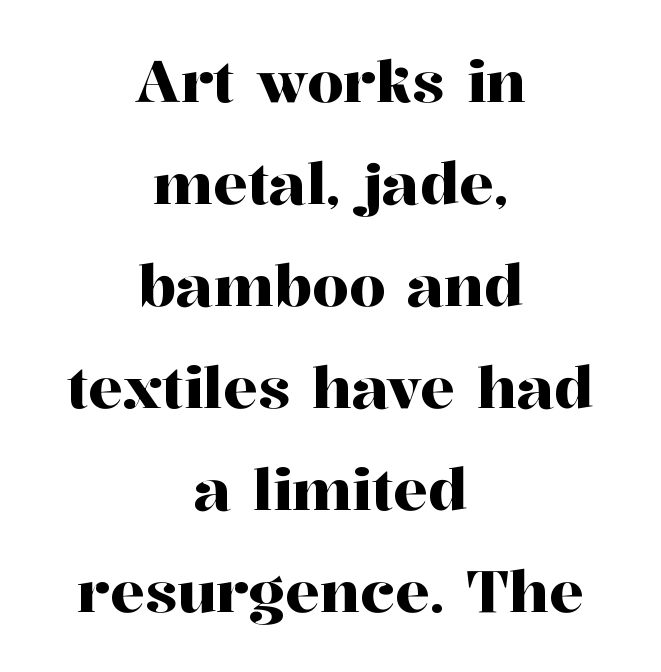
Q: Is the text italic (slanted)? A: No, it is upright.
Q: Is the typeface a serif or a sans-serif typeface? A: Serif.
Q: Is the text underlined? A: No.
Q: How is the paragraph aligned? A: Centered.
Q: Is the spacing between letters normal or unusually wide? A: Normal.
Q: Width (condensed, normal, or wide)? A: Normal.
Q: Stroke contrast? A: High.
Q: x-height? A: Medium.
Q: Monospaced? A: No.
